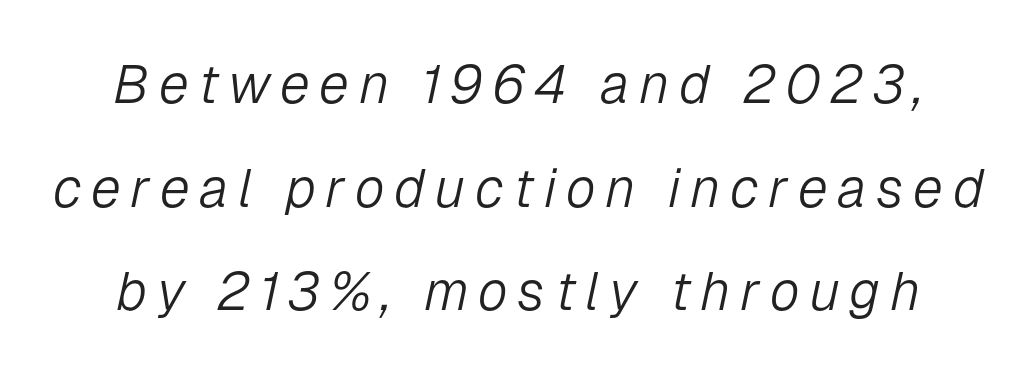
Q: Is the text bold? A: No.
Q: Is the text italic (slanted)? A: Yes, it leans right by about 12 degrees.
Q: Is the text underlined? A: No.
Q: Is the spacing between lines tight, normal or loose? A: Loose.
Q: Width (condensed, normal, or wide)? A: Normal.
Q: Stroke contrast? A: Low.
Q: x-height? A: Medium.
Q: Monospaced? A: No.
